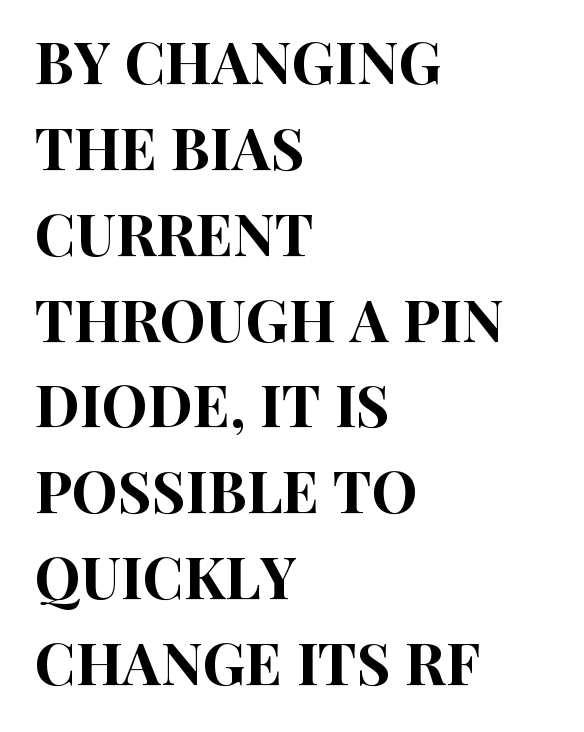
Baseline-to-baseline distance is the conventional proportion of letter height. Varying glyph widths throughout — classic text-font behaviour. Nobody touched the tracking dial on this one. A roman cut, with each character standing at attention. This rendering features lettering with no underline. A student would call this left alignment; a typographer would say flush left, rag right.
